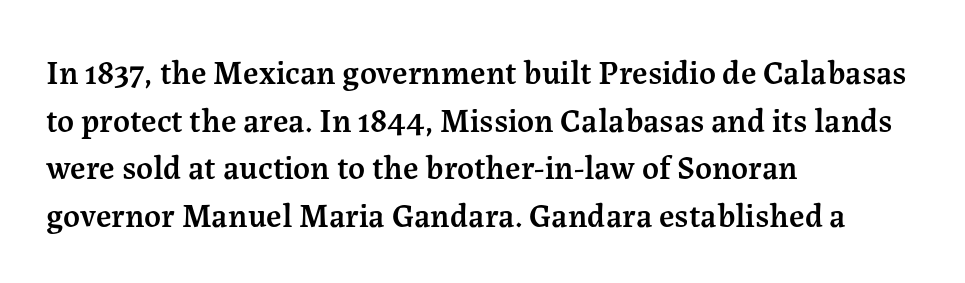
The image shows 33 px semibold serif type, upright; set left-aligned, normal line spacing (1.44x), normal letter spacing, not underlined; medium stroke contrast and a medium x-height.
